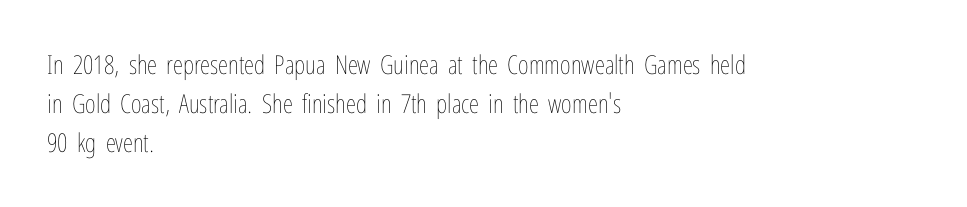
Each new line begins a customary step beneath the previous one. Students, note that the glyphs here touch the page at normal intervals. Letters rest on an invisible, unmarked baseline. Posture: upright roman.
